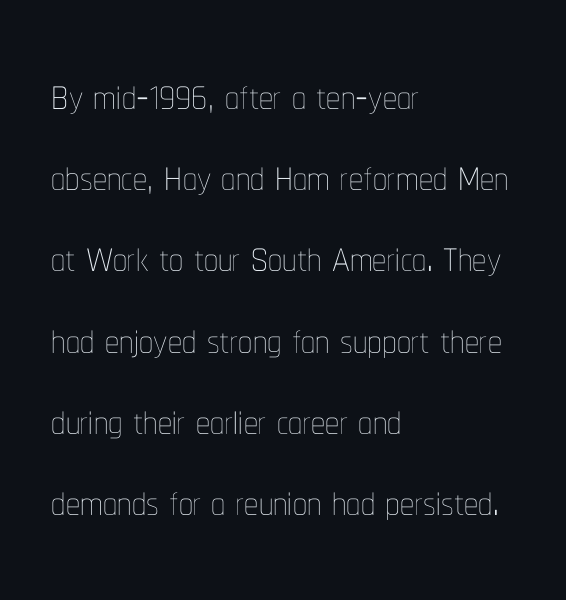
Q: Is the text bold? A: No.
Q: Is the text italic (slanted)? A: No, it is upright.
Q: Is the text underlined? A: No.
Q: How is the paragraph aligned? A: Left-aligned.
Q: Is the spacing between letters normal or unusually wide? A: Normal.
Q: Is the spacing between lines tight, normal or loose? A: Normal.
Q: Width (condensed, normal, or wide)? A: Condensed.
Q: Stroke contrast? A: Low.
Q: x-height? A: Medium.
Q: Monospaced? A: No.
